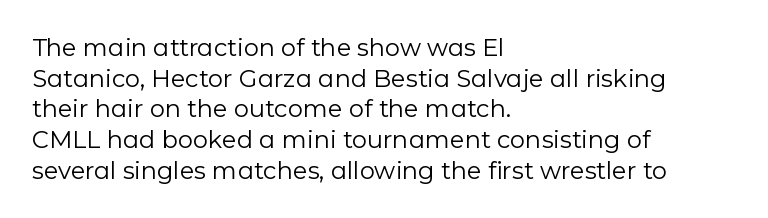
{"italic": "no", "bold": "no", "underline": "no", "align": "left", "line_spacing": "normal", "line_spacing_ratio": 1.28, "letter_spacing": "normal", "letter_spacing_em": 0.0, "glyph_px": 24}
